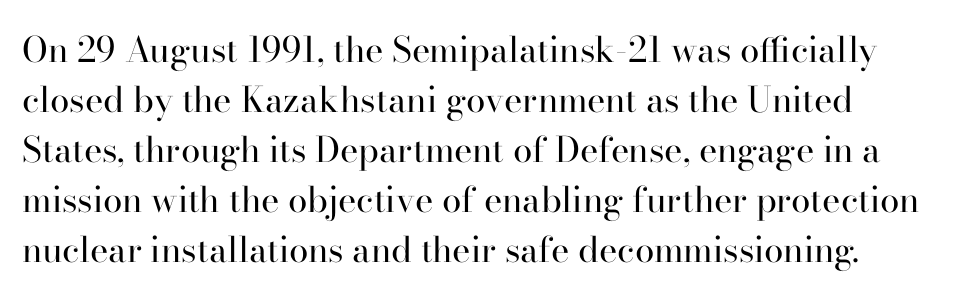
Q: Is the text bold? A: No.
Q: Is the text italic (slanted)? A: No, it is upright.
Q: Is the typeface a serif or a sans-serif typeface? A: Serif.
Q: Is the text underlined? A: No.
Q: Is the spacing between letters normal or unusually wide? A: Normal.
Q: Is the spacing between lines tight, normal or loose? A: Normal.
Q: Width (condensed, normal, or wide)? A: Normal.
Q: Stroke contrast? A: High.
Q: x-height? A: Small.
Q: Monospaced? A: No.
